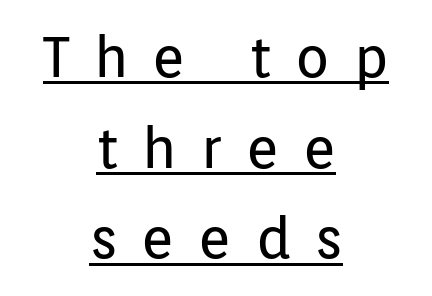
Q: Is the text bold? A: No.
Q: Is the text italic (slanted)? A: No, it is upright.
Q: Is the typeface a serif or a sans-serif typeface? A: Sans-serif.
Q: Is the text underlined? A: Yes.
Q: How is the paragraph aligned? A: Centered.
Q: Is the spacing between letters normal or unusually wide? A: Unusually wide.
Q: Is the spacing between lines tight, normal or loose? A: Normal.
Q: Width (condensed, normal, or wide)? A: Normal.
Q: Stroke contrast? A: Low.
Q: x-height? A: Medium.
Q: Monospaced? A: No.
